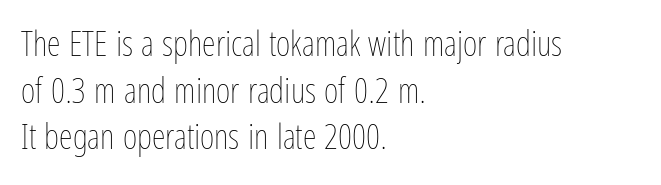
{"italic": "no", "bold": "no", "weight": "thin", "width": "condensed", "stroke_contrast": "low", "x_height": "medium", "monospaced": "no", "underline": "no", "align": "left", "line_spacing": "normal", "line_spacing_ratio": 1.33, "letter_spacing": "normal", "letter_spacing_em": 0.0, "glyph_px": 35}
